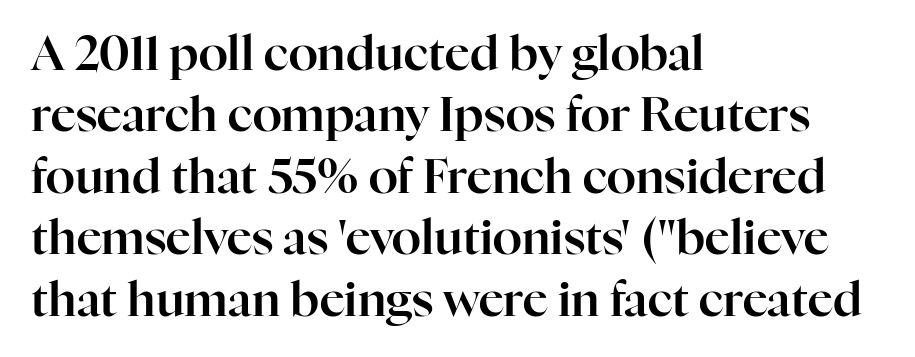
{"serif": "yes", "italic": "no", "width": "normal", "stroke_contrast": "high", "x_height": "medium", "monospaced": "no", "underline": "no", "align": "left", "line_spacing": "normal", "line_spacing_ratio": 1.28, "letter_spacing": "normal", "letter_spacing_em": 0.0, "glyph_px": 48}
